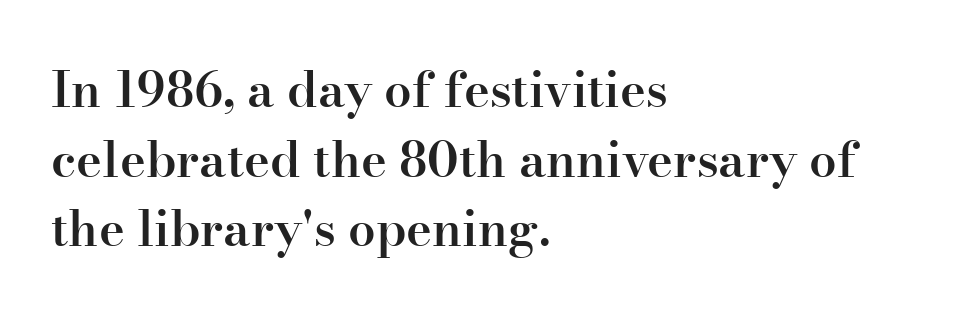
Note: serifs present on the glyphs. The specimen omits any rule beneath the text block's lines. Left-aligned paragraph, ragged on the right. The block of text has a typical density, with ordinary space between rows.
